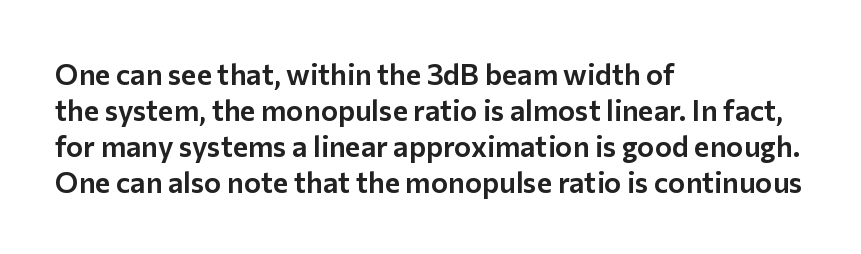
The image shows 29 px sans-serif type, upright; set left-aligned, line spacing 1.24x, normal letter spacing, not underlined; low stroke contrast and a medium x-height.
